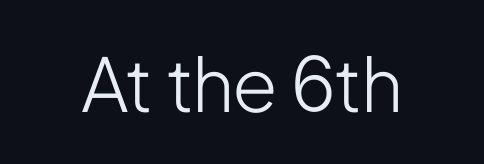
The image shows 74 px light, condensed sans-serif type, upright; set normal letter spacing, not underlined; low stroke contrast and a medium x-height.
